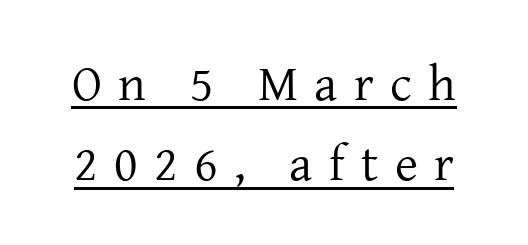
The image shows 50 px regular-weight serif type, upright; set normal line spacing (1.61x), unusually wide letter spacing (+0.33 em), underlined; low stroke contrast and a medium x-height.
